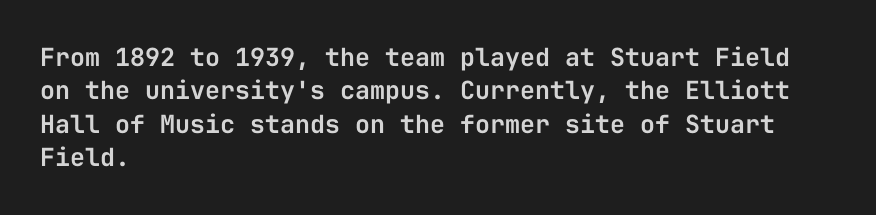
Q: Is the text italic (slanted)? A: No, it is upright.
Q: Is the text underlined? A: No.
Q: How is the paragraph aligned? A: Left-aligned.
Q: Is the spacing between letters normal or unusually wide? A: Normal.
Q: Is the spacing between lines tight, normal or loose? A: Normal.
